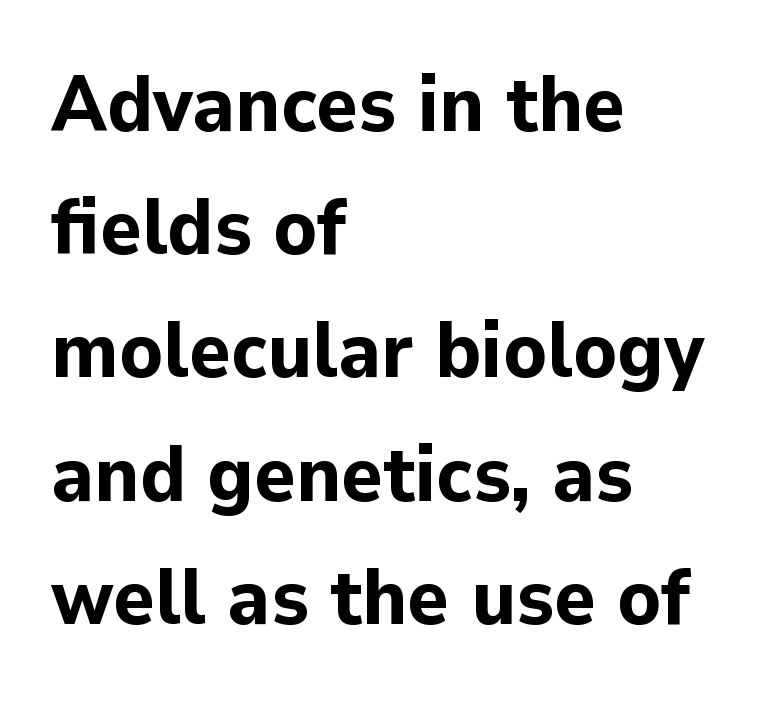
{"serif": "no", "italic": "no", "bold": "yes", "weight": "bold", "width": "normal", "stroke_contrast": "low", "x_height": "medium", "monospaced": "no", "underline": "no", "align": "left", "line_spacing": "normal", "line_spacing_ratio": 1.56, "letter_spacing": "normal", "letter_spacing_em": 0.0, "glyph_px": 79}
